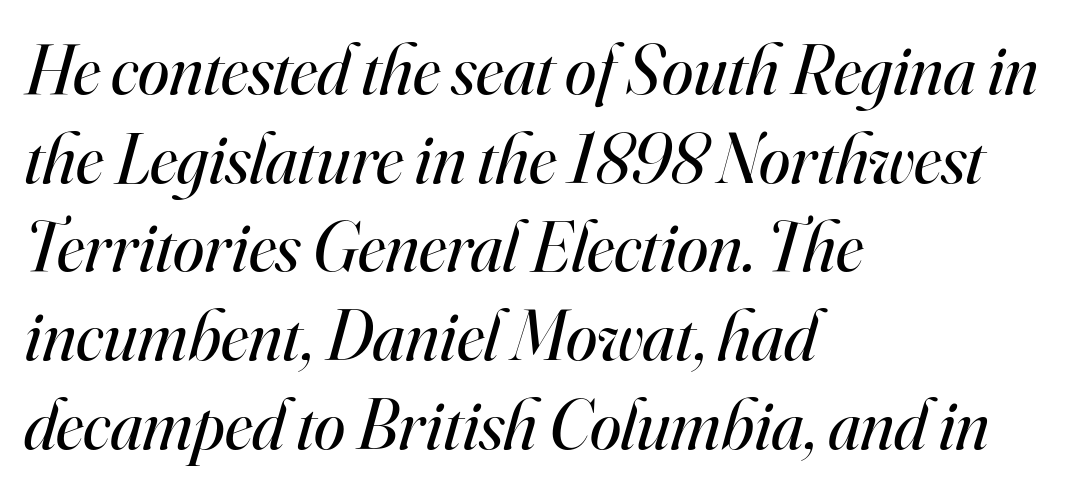
The passage shown is typed in a proportional face where columns would drift. Italic? Definitely — the glyphs are oblique. Words float on clear page, feet unadorned. The letters carry serifs — small finishing strokes at the ends of their stems. The horizontal fit of the characters is conventional and even. Line beginnings align vertically; line endings do not.
